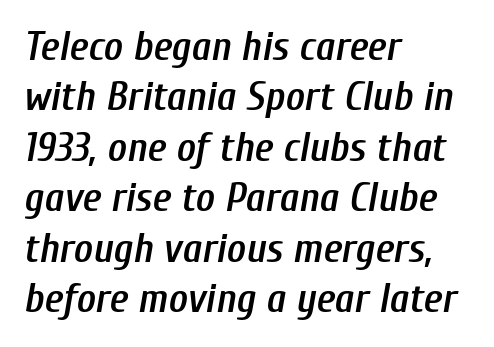
These lines carry some extra weight — a demibold, not a full bold. These lines stack with their left ends in a neat column. The letters advance in unequal steps, a hallmark of proportional type. The specimen reads as italic at a glance.
